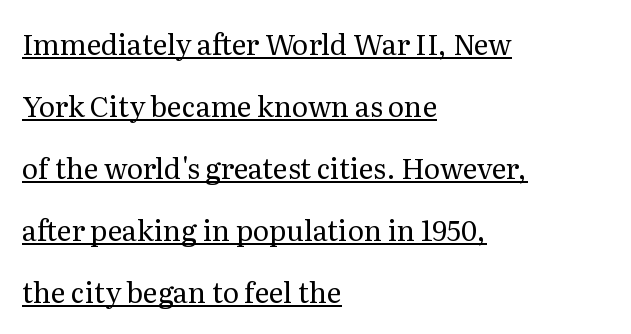
{"serif": "yes", "italic": "no", "bold": "no", "weight": "regular", "width": "normal", "stroke_contrast": "medium", "x_height": "medium", "monospaced": "no", "underline": "yes", "align": "left", "line_spacing": "loose", "line_spacing_ratio": 2.21, "letter_spacing": "normal", "letter_spacing_em": 0.0, "glyph_px": 28}
